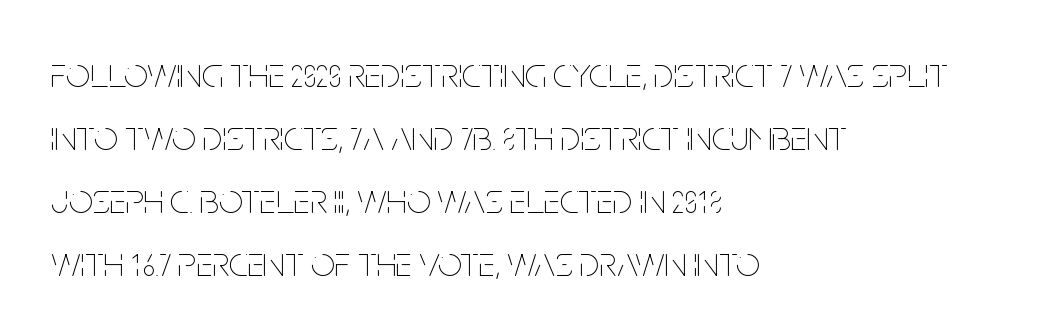
The gap between lines stays unmarked. Vertical spacing — default. Weight: regular or lighter. Is this a fixed-width face? No — the glyphs have proportional, varying widths. This rendering leaves character spacing at its baseline value. Vertical strokes here are truly vertical.
